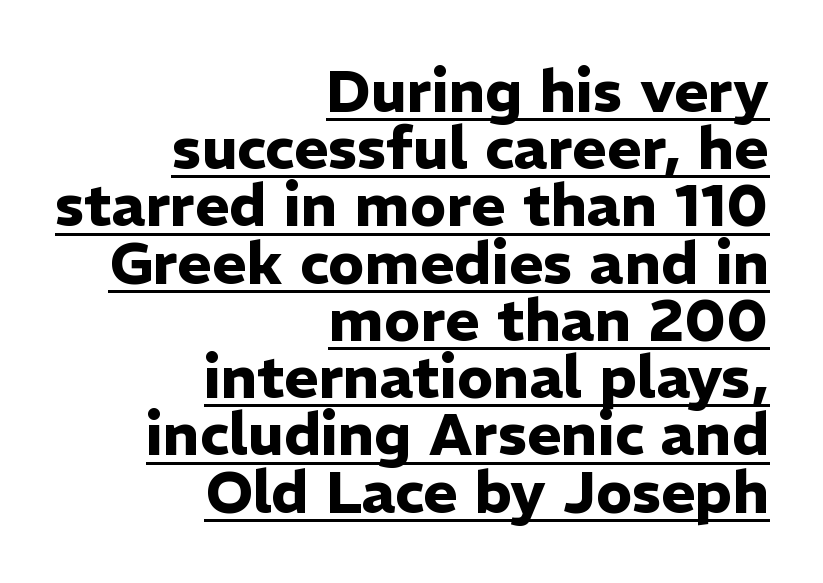
{"serif": "no", "italic": "no", "bold": "yes", "weight": "heavy", "width": "normal", "stroke_contrast": "low", "x_height": "medium", "monospaced": "no", "underline": "yes", "align": "right", "line_spacing": "tight", "line_spacing_ratio": 0.97, "letter_spacing": "normal", "letter_spacing_em": 0.0, "glyph_px": 59}
